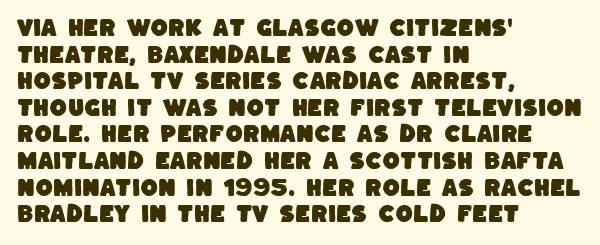
Unmarked baselines from the first word to the last. Line starts are locked; line ends wander. The line texture is even and compact thanks to regular tracking. The block of text has a typical density, with ordinary space between rows.
